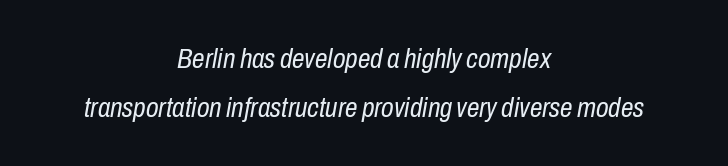
Q: Is the text bold? A: No.
Q: Is the text italic (slanted)? A: Yes, it leans right by about 10 degrees.
Q: Is the text underlined? A: No.
Q: How is the paragraph aligned? A: Centered.
Q: Is the spacing between letters normal or unusually wide? A: Normal.
Q: Width (condensed, normal, or wide)? A: Condensed.
Q: Stroke contrast? A: Low.
Q: x-height? A: Medium.
Q: Monospaced? A: No.
